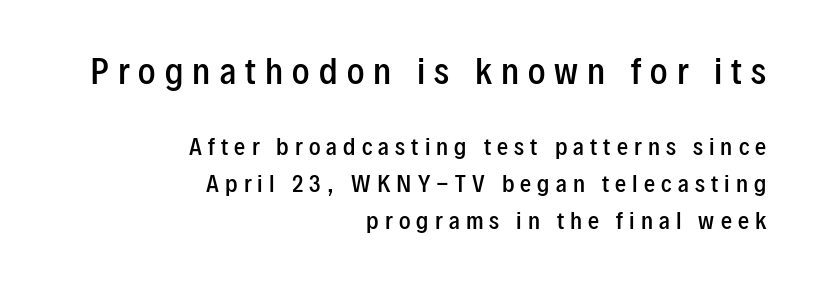
Q: Is the text bold? A: Semi-bold.
Q: Is the text italic (slanted)? A: No, it is upright.
Q: Is the typeface a serif or a sans-serif typeface? A: Sans-serif.
Q: Is the text underlined? A: No.
Q: How is the paragraph aligned? A: Right-aligned.
Q: Is the spacing between letters normal or unusually wide? A: Unusually wide.
Q: Is the spacing between lines tight, normal or loose? A: Normal.
Q: Which block of text is set in a larger size, the first (top) or the second (bottom)? A: The first (top) one.
Q: Width (condensed, normal, or wide)? A: Condensed.
Q: Stroke contrast? A: Low.
Q: x-height? A: Medium.
Q: Monospaced? A: No.
